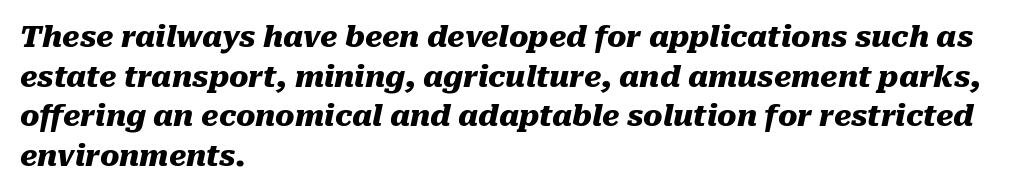
The image shows 29 px heavy type, italic (leaning right); set left-aligned, normal line spacing (1.37x), normal letter spacing, not underlined; medium stroke contrast and a medium x-height.
